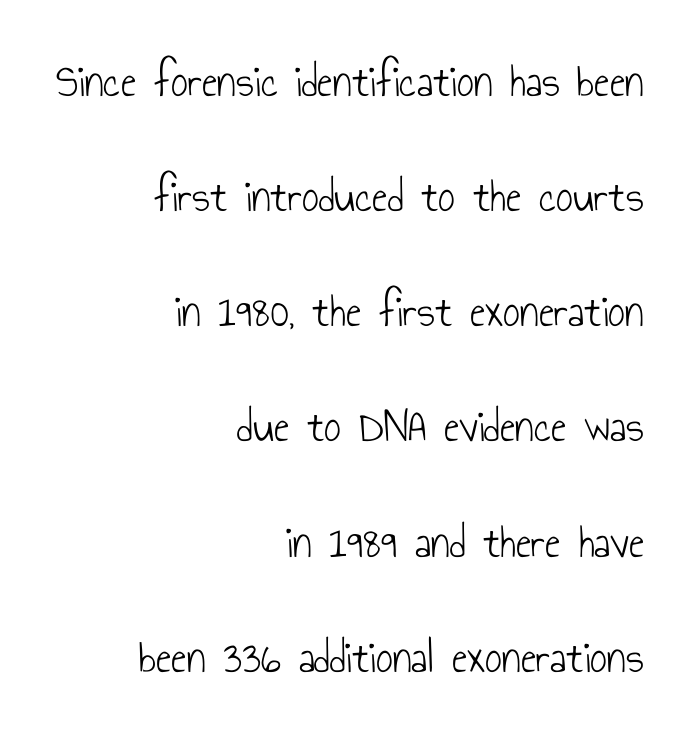
The image shows 47 px light, condensed sans-serif type, upright; set right-aligned, loose line spacing (2.45x), normal letter spacing, not underlined; low stroke contrast and a small x-height.
